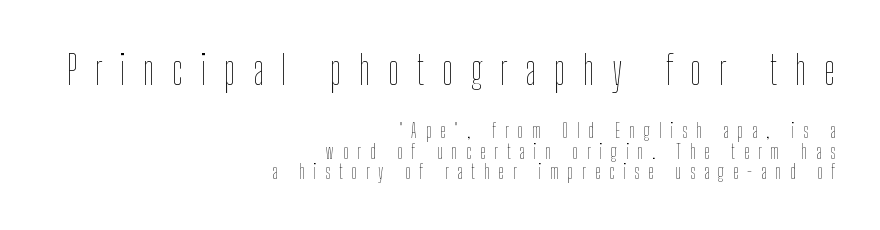
{"italic": "no", "bold": "no", "weight": "thin", "width": "condensed", "stroke_contrast": "low", "x_height": "medium", "monospaced": "no", "underline": "no", "align": "right", "line_spacing": "tight", "line_spacing_ratio": 1.03, "letter_spacing": "wide", "letter_spacing_em": 0.44, "larger_block": "first", "size_ratio": 2.0, "glyph_px": 40}
